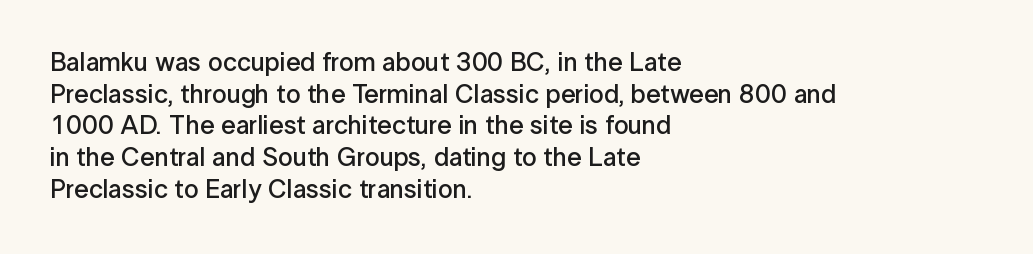
The image shows 26 px text type, upright; set left-aligned, line spacing 1.22x, normal letter spacing, not underlined.
